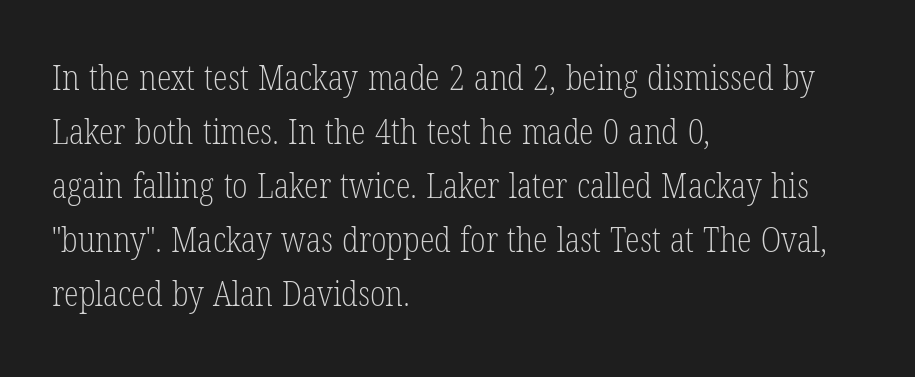
Summary of vertical rhythm: regular, with standard interline spacing. The passage shown is not bold in any degree. The glyphs in this specimen are seriffed. Any mark beneath the type? The region is blank.
